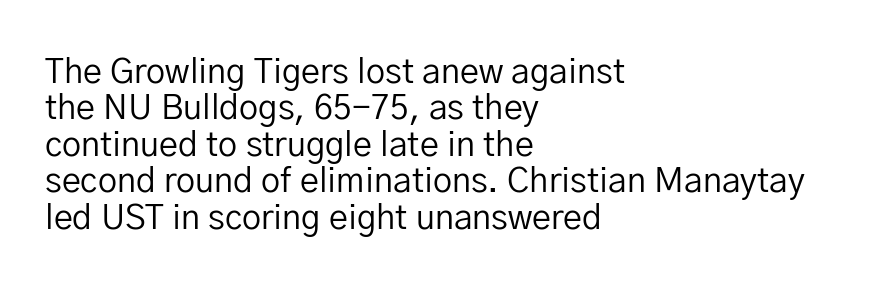
The specimen omits any rule beneath the text block's lines. The rendering uses a small line-height, squeezing the rows. Horizontally, the lines are justified to the leading edge only. The passage shown is typeset with a sans-serif family.
